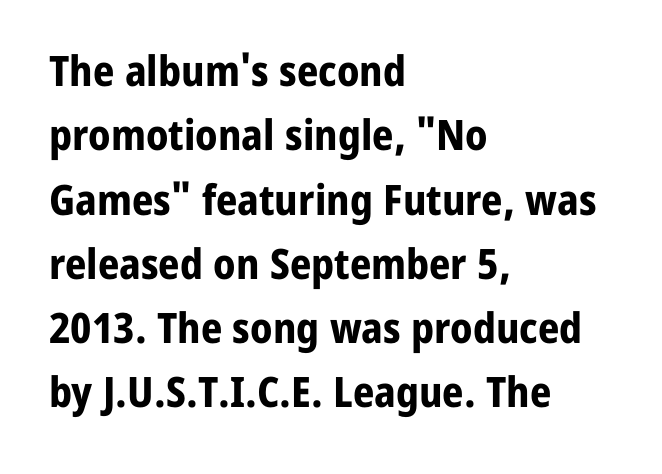
The image shows 42 px bold sans-serif type, upright; set left-aligned, normal line spacing (1.53x), normal letter spacing, not underlined; low stroke contrast and a medium x-height.
